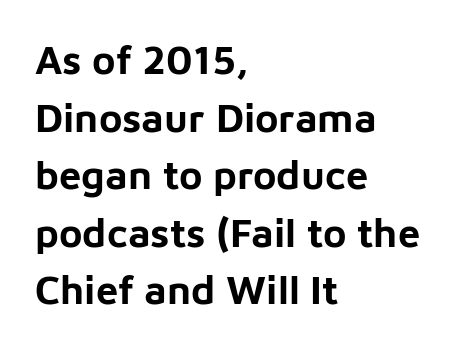
{"serif": "no", "italic": "no", "bold": "yes", "weight": "bold", "width": "normal", "stroke_contrast": "low", "x_height": "medium", "monospaced": "no", "underline": "no", "align": "left", "line_spacing": "normal", "line_spacing_ratio": 1.44, "letter_spacing": "normal", "letter_spacing_em": 0.0, "glyph_px": 40}
